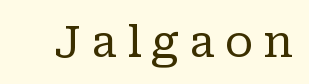
I'd call this a serif setting — the letters wear small feet. Substantial extra tracking has been applied to these lines. Is the stroke heavy? The answer is a plain regular-or-lighter. These lines are rendered in a variable-pitch font. The typography opts for an upright posture over an oblique one. Descenders are the only things crossing below the line.
